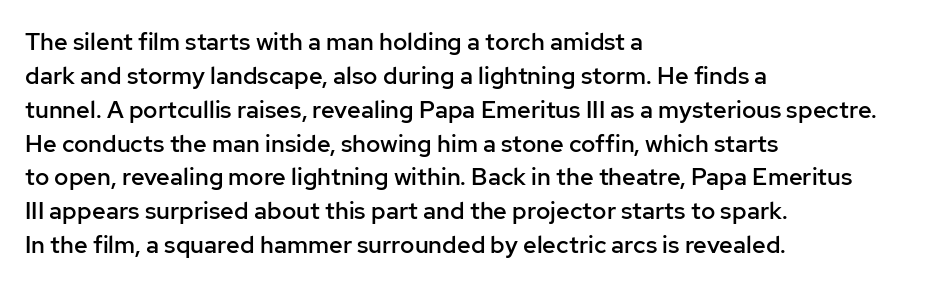
Q: Is the text bold? A: Semi-bold.
Q: Is the text italic (slanted)? A: No, it is upright.
Q: Is the text underlined? A: No.
Q: How is the paragraph aligned? A: Left-aligned.
Q: Is the spacing between letters normal or unusually wide? A: Normal.
Q: Is the spacing between lines tight, normal or loose? A: Normal.
